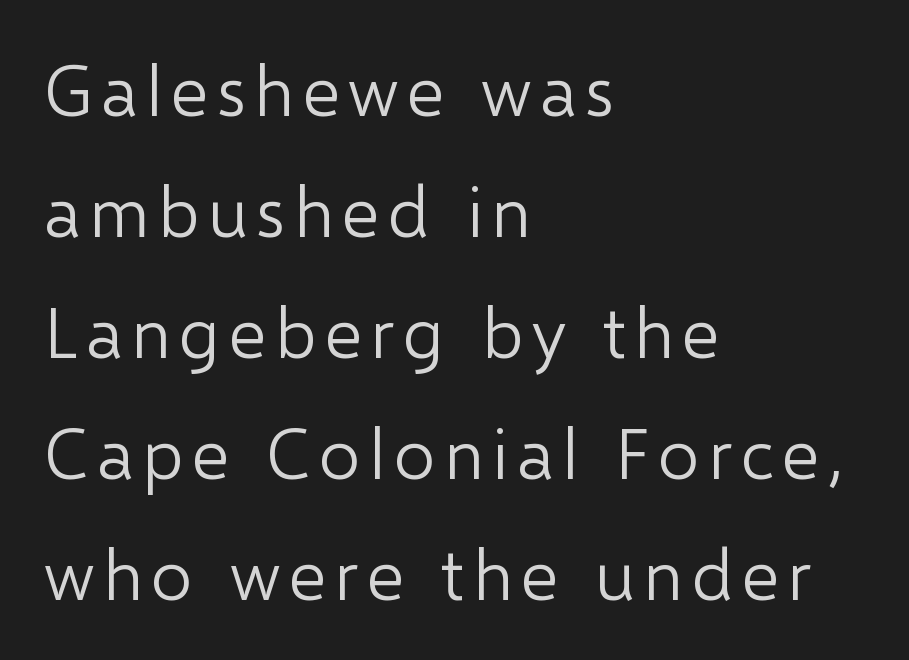
{"serif": "no", "italic": "no", "bold": "no", "weight": "light", "width": "normal", "stroke_contrast": "low", "x_height": "medium", "monospaced": "no", "underline": "no", "align": "left", "line_spacing": "normal", "line_spacing_ratio": 1.68, "glyph_px": 72}
